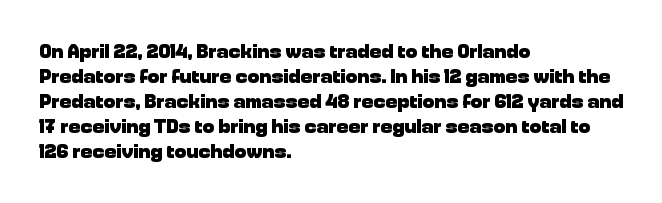
The baseline area is clear. Ordinary non-slanted type is in use. Look at the tracking — it's just the regular setting, nothing added. These lines carry a lot of weight — the face is fully bold.
